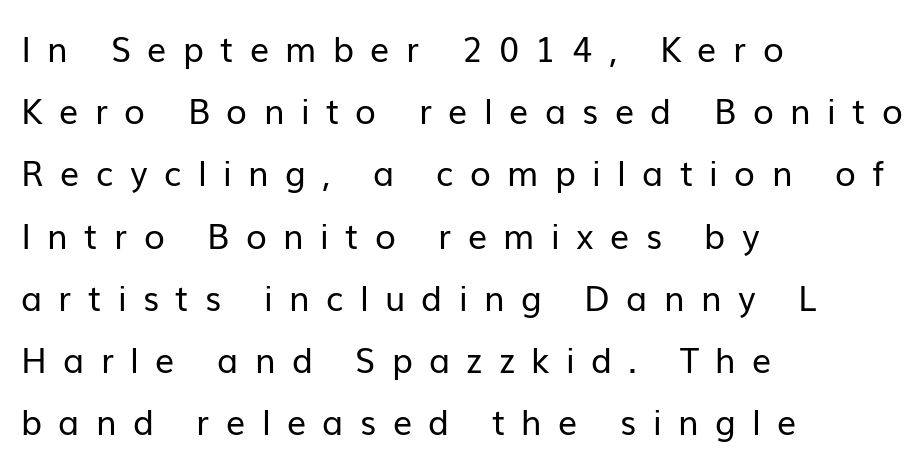
Spacing between characters has been opened up far beyond the box default. Note: no serifs on the glyphs. The strokes are not fattened; the text isn't bold. No word sits above an underline. The ragged edge is on the right, which tells us the setting is flush left. Vertical strokes here are truly vertical.
